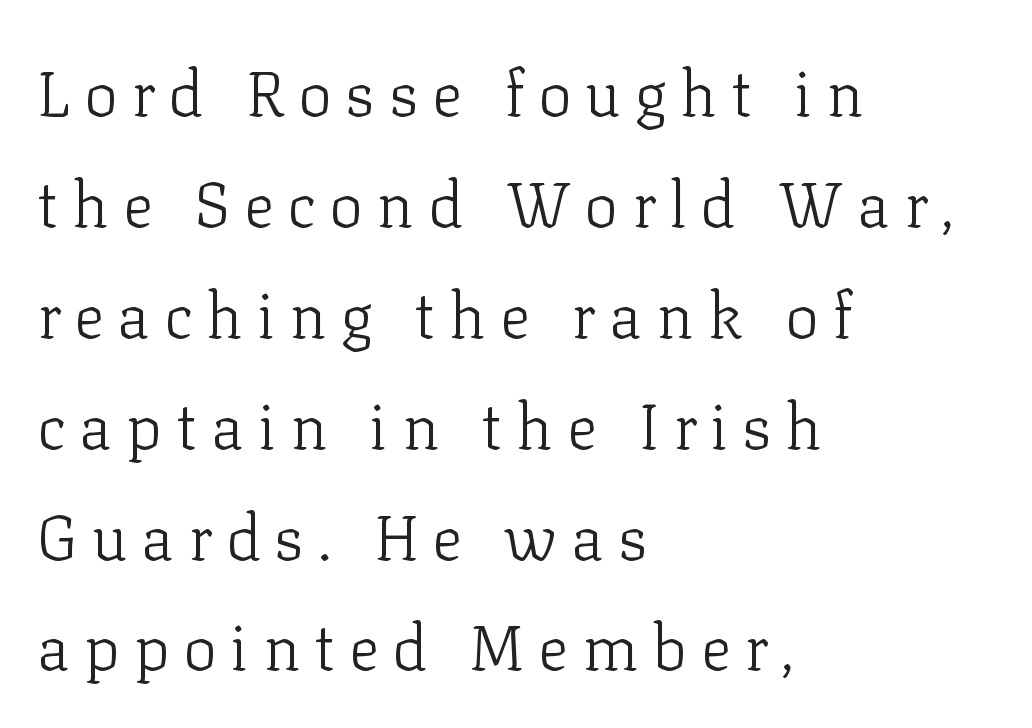
Q: Is the text bold? A: No.
Q: Is the text italic (slanted)? A: No, it is upright.
Q: Is the typeface a serif or a sans-serif typeface? A: Serif.
Q: Is the text underlined? A: No.
Q: How is the paragraph aligned? A: Left-aligned.
Q: Is the spacing between letters normal or unusually wide? A: Unusually wide.
Q: Width (condensed, normal, or wide)? A: Normal.
Q: Stroke contrast? A: Low.
Q: x-height? A: Medium.
Q: Monospaced? A: No.
